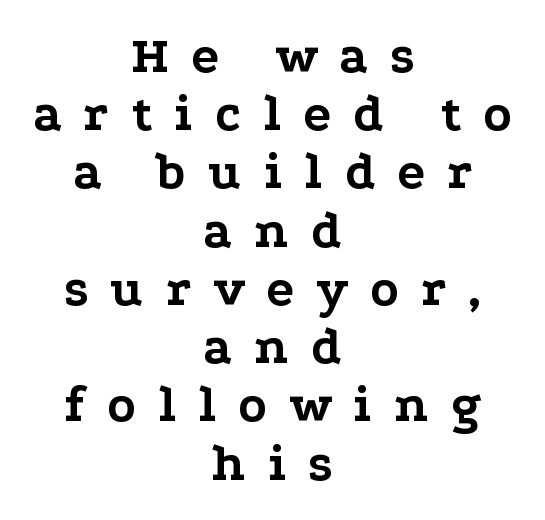
{"serif": "yes", "italic": "no", "bold": "yes", "weight": "bold", "width": "wide", "stroke_contrast": "low", "x_height": "medium", "monospaced": "no", "underline": "no", "align": "center", "line_spacing": "tight", "line_spacing_ratio": 1.12, "letter_spacing": "wide", "letter_spacing_em": 0.42, "glyph_px": 52}
